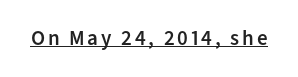
The image shows 21 px text type, upright; set underlined.
